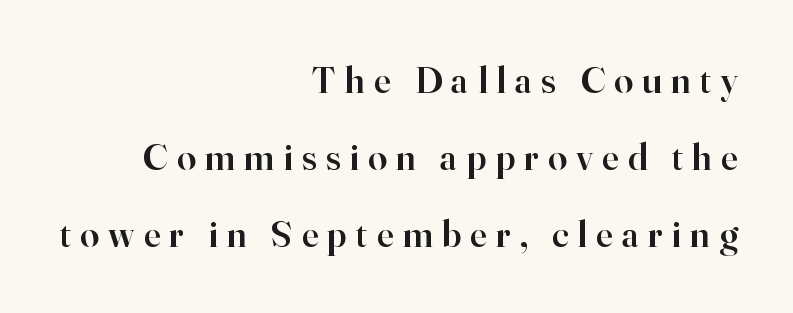
The image shows 38 px semibold serif type, upright; set right-aligned, loose line spacing (2.03x), unusually wide letter spacing (+0.24 em), not underlined; high stroke contrast and a small x-height.
